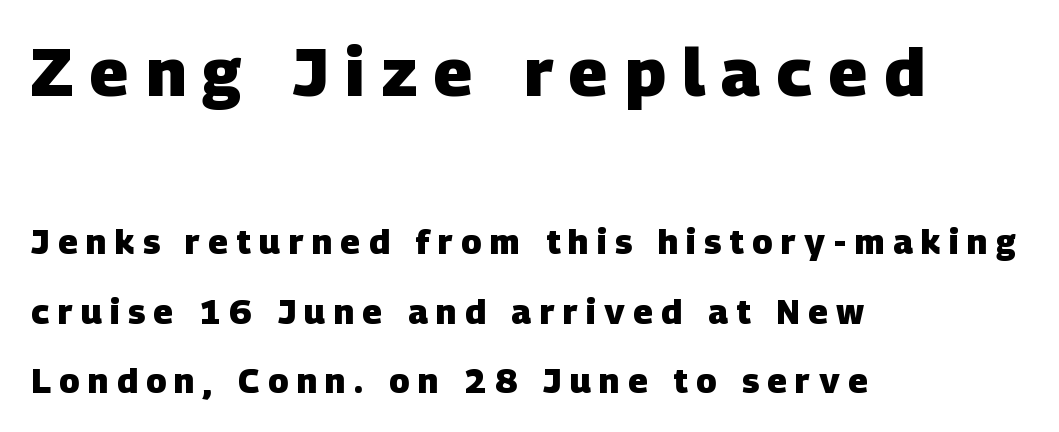
Q: Is the text bold? A: Yes.
Q: Is the typeface a serif or a sans-serif typeface? A: Sans-serif.
Q: Is the text underlined? A: No.
Q: How is the paragraph aligned? A: Left-aligned.
Q: Is the spacing between letters normal or unusually wide? A: Unusually wide.
Q: Is the spacing between lines tight, normal or loose? A: Loose.
Q: Which block of text is set in a larger size, the first (top) or the second (bottom)? A: The first (top) one.
Q: Width (condensed, normal, or wide)? A: Normal.
Q: Stroke contrast? A: Low.
Q: x-height? A: Large.
Q: Monospaced? A: No.
